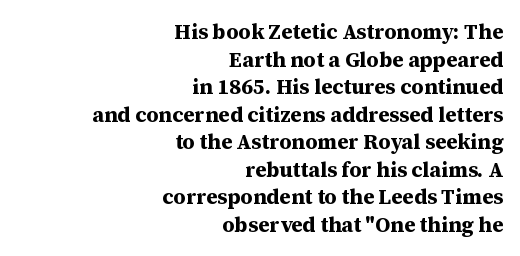
The image shows 21 px bold type, upright; set right-aligned, normal line spacing (1.31x), normal letter spacing, not underlined.
